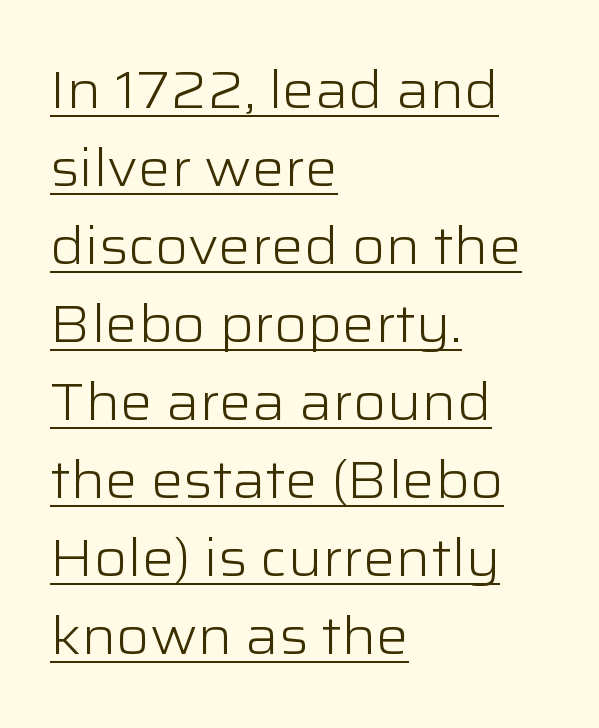
The image shows 51 px light, wide sans-serif type, upright; set left-aligned, normal line spacing (1.53x), normal letter spacing, underlined; low stroke contrast and a medium x-height.
